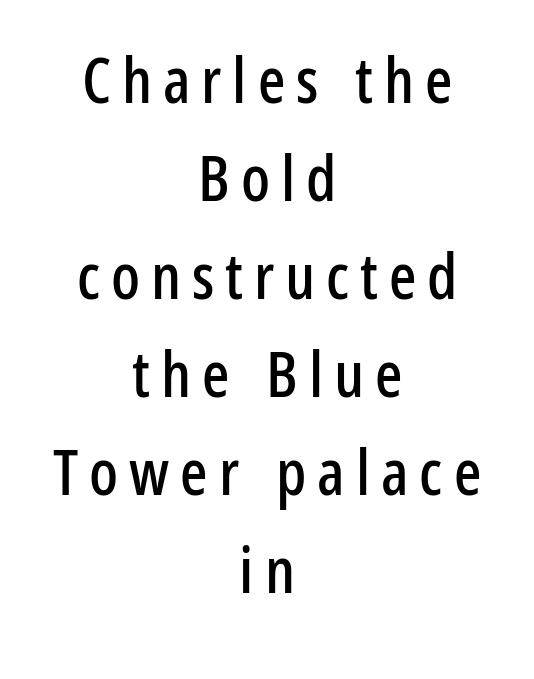
The image shows 64 px condensed sans-serif type, upright; set centered, normal line spacing (1.53x), not underlined; low stroke contrast and a medium x-height.
